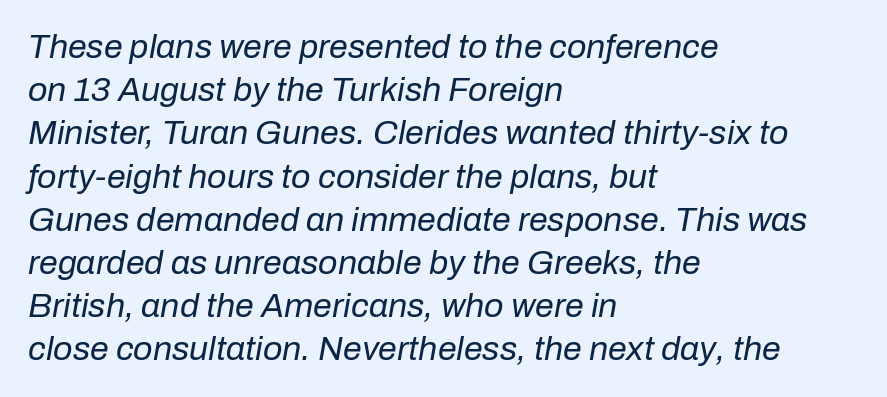
Q: Is the text bold? A: No.
Q: Is the text italic (slanted)? A: Yes, it leans right by about 10 degrees.
Q: Is the text underlined? A: No.
Q: How is the paragraph aligned? A: Left-aligned.
Q: Is the spacing between letters normal or unusually wide? A: Normal.
Q: Is the spacing between lines tight, normal or loose? A: Normal.
Q: Width (condensed, normal, or wide)? A: Normal.
Q: Stroke contrast? A: Low.
Q: x-height? A: Medium.
Q: Monospaced? A: No.
